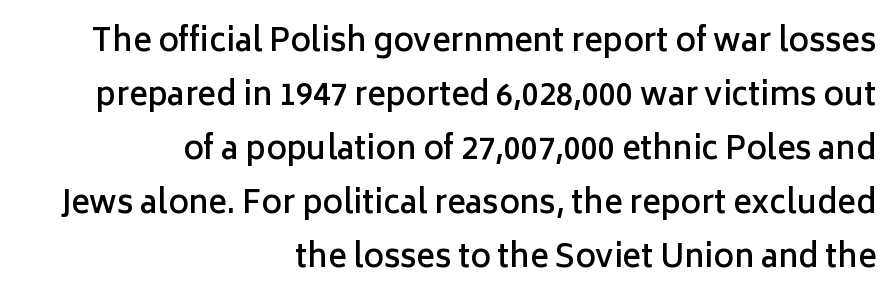
{"serif": "no", "italic": "no", "bold": "semi", "weight": "semibold", "width": "normal", "stroke_contrast": "low", "x_height": "medium", "monospaced": "no", "underline": "no", "align": "right", "line_spacing_ratio": 1.74, "letter_spacing": "normal", "letter_spacing_em": 0.0, "glyph_px": 31}
